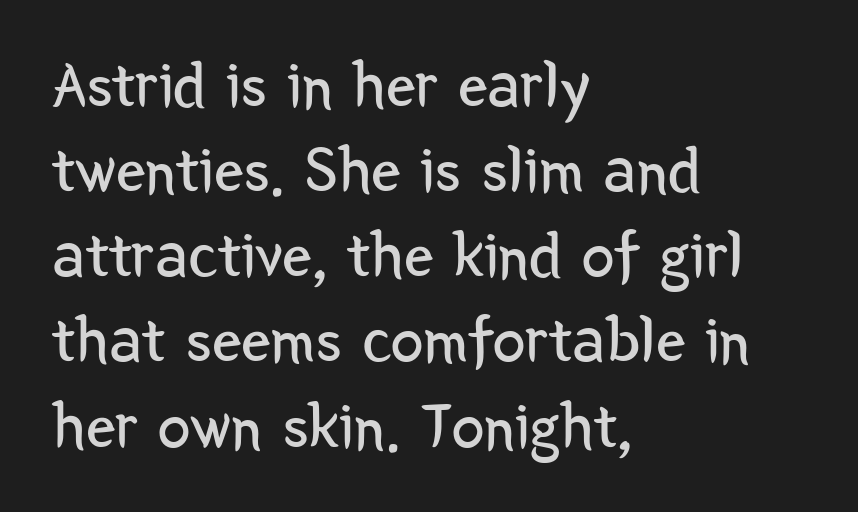
Q: Is the text bold? A: No.
Q: Is the text italic (slanted)? A: No, it is upright.
Q: Is the typeface a serif or a sans-serif typeface? A: Sans-serif.
Q: Is the text underlined? A: No.
Q: How is the paragraph aligned? A: Left-aligned.
Q: Is the spacing between letters normal or unusually wide? A: Normal.
Q: Is the spacing between lines tight, normal or loose? A: Normal.
Q: Width (condensed, normal, or wide)? A: Condensed.
Q: Stroke contrast? A: Low.
Q: x-height? A: Medium.
Q: Monospaced? A: No.
